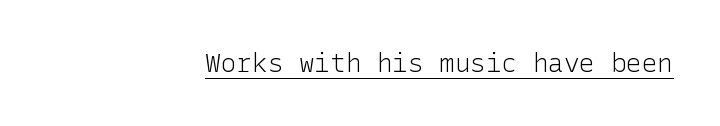
Q: Is the text bold? A: No.
Q: Is the text italic (slanted)? A: No, it is upright.
Q: Is the text underlined? A: Yes.
Q: How is the paragraph aligned? A: Right-aligned.
Q: Is the spacing between letters normal or unusually wide? A: Normal.
